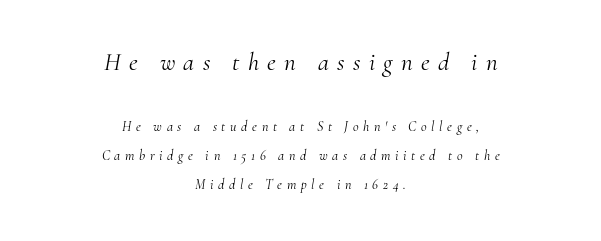
Q: Is the text bold? A: No.
Q: Is the text italic (slanted)? A: Yes, it leans right by about 10 degrees.
Q: Is the text underlined? A: No.
Q: How is the paragraph aligned? A: Centered.
Q: Is the spacing between letters normal or unusually wide? A: Unusually wide.
Q: Is the spacing between lines tight, normal or loose? A: Loose.
Q: Which block of text is set in a larger size, the first (top) or the second (bottom)? A: The first (top) one.
